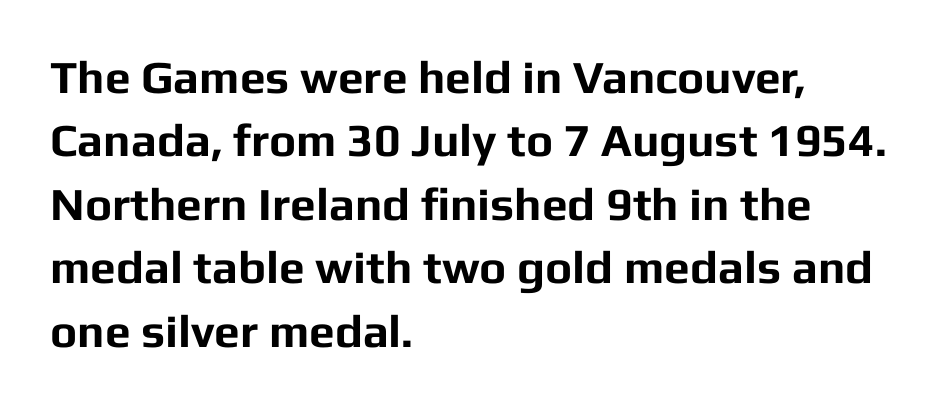
The image shows 46 px bold sans-serif type, upright; set left-aligned, normal line spacing (1.38x), normal letter spacing, not underlined; low stroke contrast and a medium x-height.
